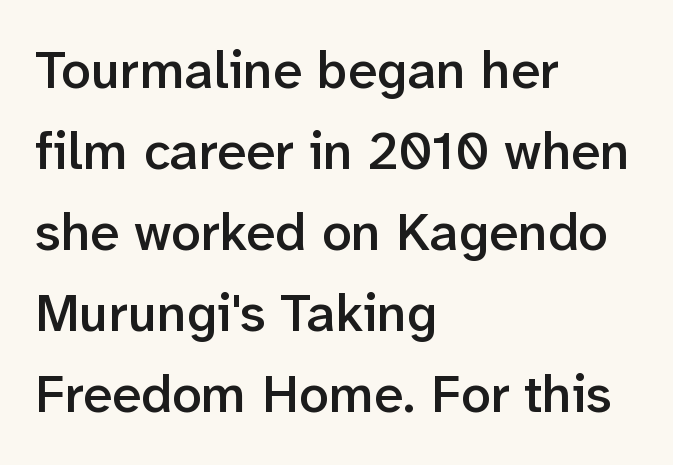
{"serif": "no", "italic": "no", "bold": "semi", "weight": "semibold", "width": "normal", "stroke_contrast": "low", "x_height": "medium", "monospaced": "no", "underline": "no", "align": "left", "line_spacing": "normal", "line_spacing_ratio": 1.53, "letter_spacing": "normal", "letter_spacing_em": 0.0, "glyph_px": 53}
